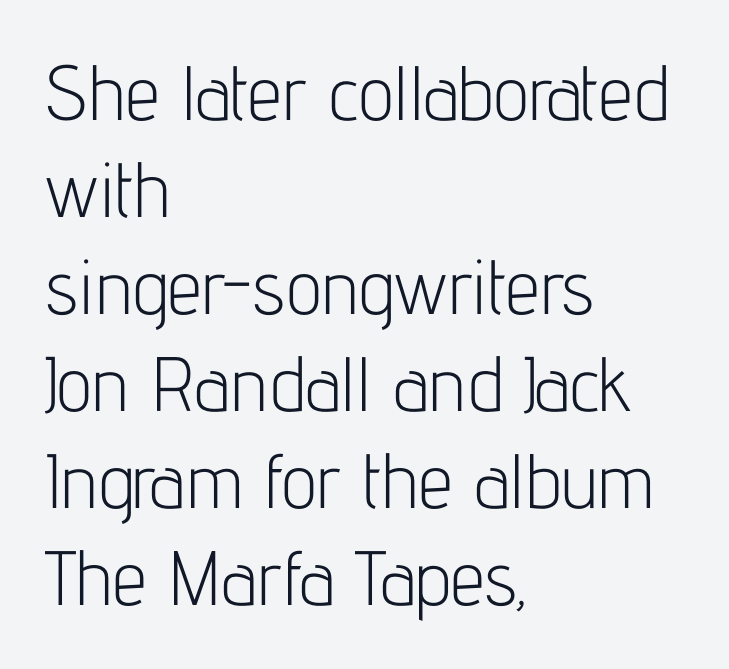
{"serif": "no", "italic": "no", "bold": "no", "weight": "light", "width": "condensed", "stroke_contrast": "low", "x_height": "medium", "monospaced": "no", "underline": "no", "align": "left", "line_spacing": "normal", "line_spacing_ratio": 1.26, "letter_spacing": "normal", "letter_spacing_em": 0.0, "glyph_px": 77}
